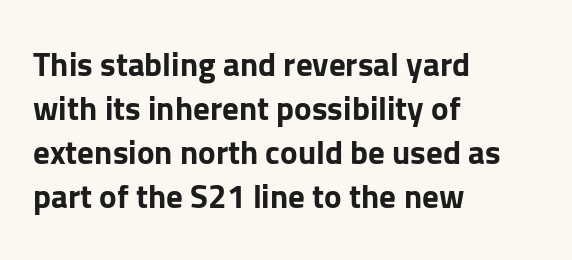
The image shows 33 px bold sans-serif type, upright; set left-aligned, normal line spacing (1.33x), normal letter spacing, not underlined; low stroke contrast and a medium x-height.
